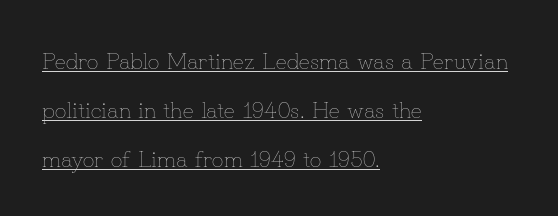
The image shows 23 px text type, upright; set left-aligned, loose line spacing (2.13x), normal letter spacing, underlined.
